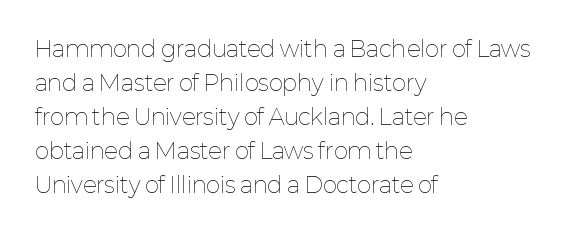
Caption: multi-line text, flush left, ragged right. Rendered with straight, roman letterforms. Beneath every word, the page is bare. Weight: not bold — regular or lighter. Nobody touched the tracking dial on this one. Vertically, the passage feels balanced, rows spaced as you'd expect.
